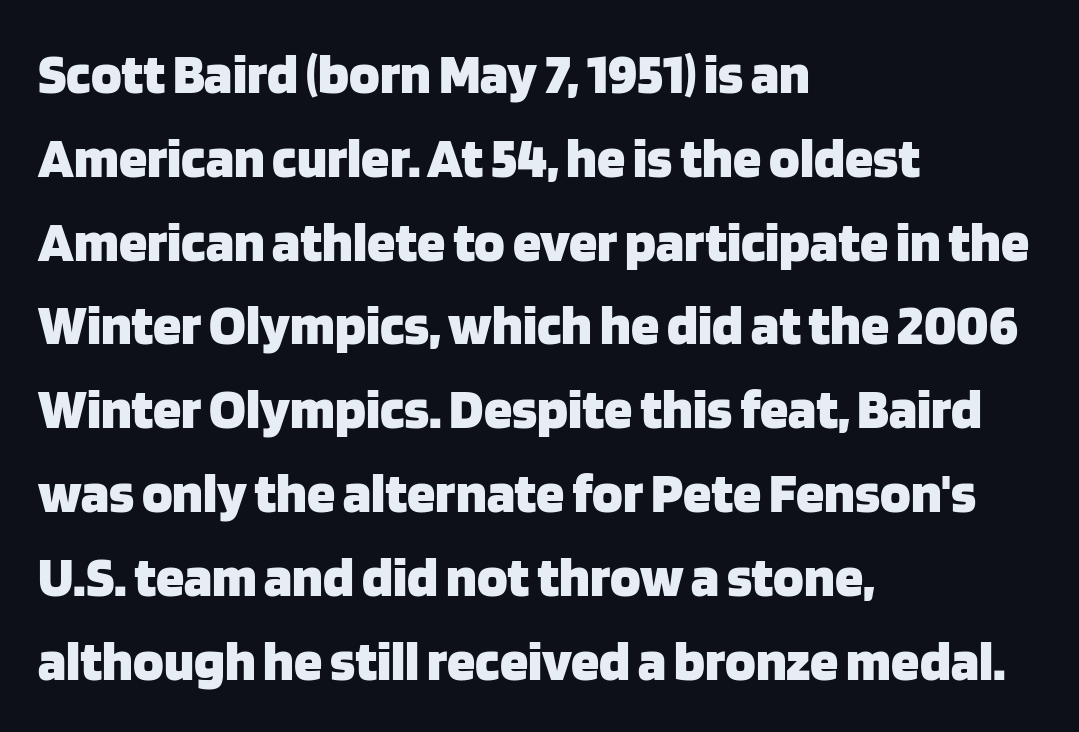
{"serif": "no", "italic": "no", "bold": "yes", "weight": "heavy", "width": "normal", "stroke_contrast": "low", "x_height": "large", "monospaced": "no", "underline": "no", "align": "left", "line_spacing": "normal", "line_spacing_ratio": 1.47, "letter_spacing": "normal", "letter_spacing_em": 0.0, "glyph_px": 57}
